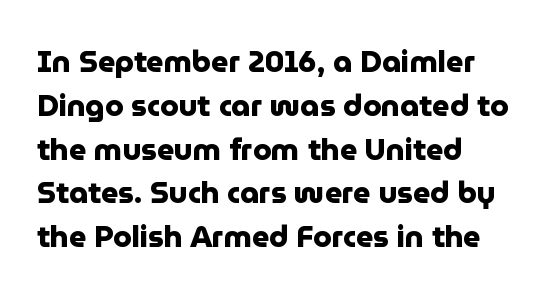
The text block is weighted toward the left margin, trailing off unevenly rightward. The letters carry no serifs — their stems end cleanly without finishing strokes. Horizontal bands of white between lines are of average thickness. Spacing verdict: proportional, widths tailored to each character. The typography opts for an upright posture over an oblique one.
